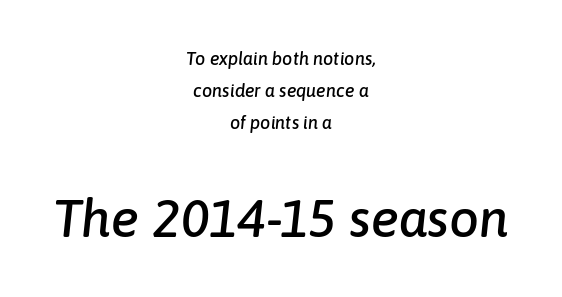
The image shows 53 px text type, italic (leaning right); set centered, line spacing 1.78x, normal letter spacing, not underlined; the second (bottom) block is 2.94x larger; low stroke contrast and a medium x-height.
